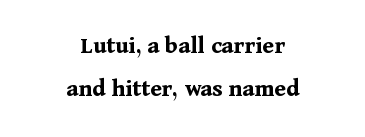
Q: Is the text bold? A: Yes.
Q: Is the text italic (slanted)? A: No, it is upright.
Q: Is the text underlined? A: No.
Q: How is the paragraph aligned? A: Centered.
Q: Is the spacing between letters normal or unusually wide? A: Normal.
